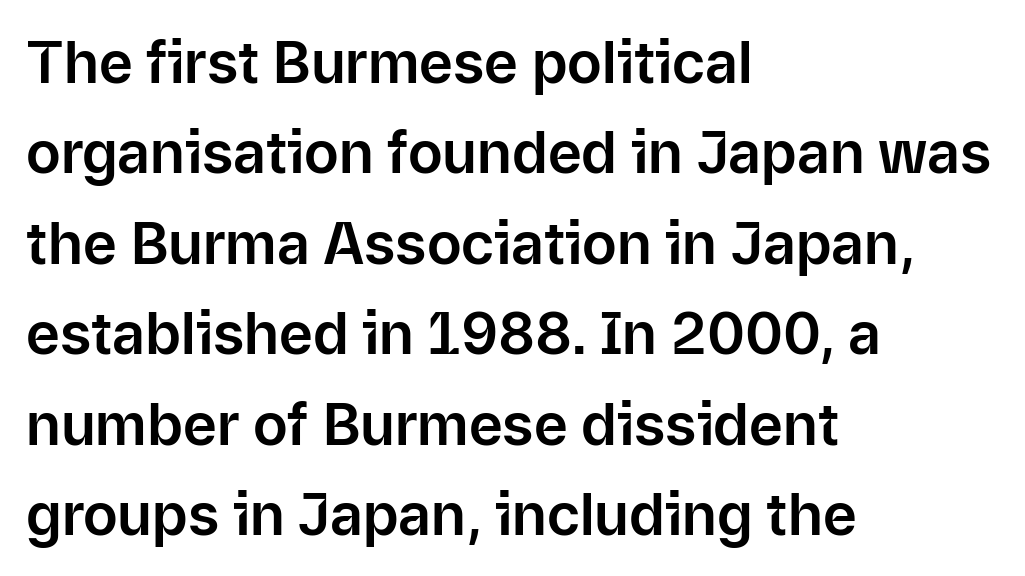
Q: Is the text italic (slanted)? A: No, it is upright.
Q: Is the typeface a serif or a sans-serif typeface? A: Sans-serif.
Q: Is the text underlined? A: No.
Q: How is the paragraph aligned? A: Left-aligned.
Q: Is the spacing between letters normal or unusually wide? A: Normal.
Q: Is the spacing between lines tight, normal or loose? A: Normal.
Q: Width (condensed, normal, or wide)? A: Normal.
Q: Stroke contrast? A: Low.
Q: x-height? A: Medium.
Q: Monospaced? A: No.
